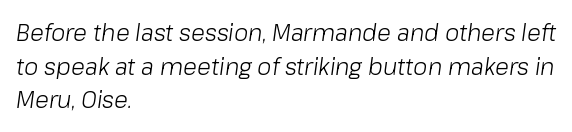
Here the glyphs are tracked normally, forming tight word shapes. Rule under the text: the space is simply empty. The cut favours lightness, reaching ordinary text weight at its darkest. These lines sit exactly where default settings would place them.
